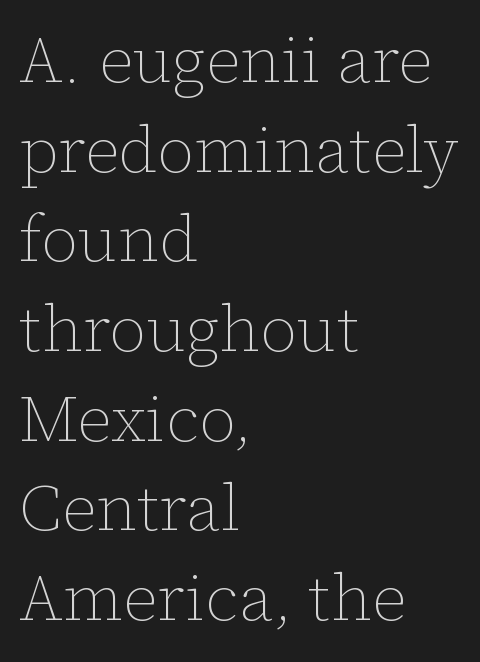
Q: Is the text bold? A: No.
Q: Is the text italic (slanted)? A: No, it is upright.
Q: Is the text underlined? A: No.
Q: How is the paragraph aligned? A: Left-aligned.
Q: Is the spacing between letters normal or unusually wide? A: Normal.
Q: Is the spacing between lines tight, normal or loose? A: Normal.
Q: Width (condensed, normal, or wide)? A: Normal.
Q: Stroke contrast? A: Low.
Q: x-height? A: Medium.
Q: Monospaced? A: No.
